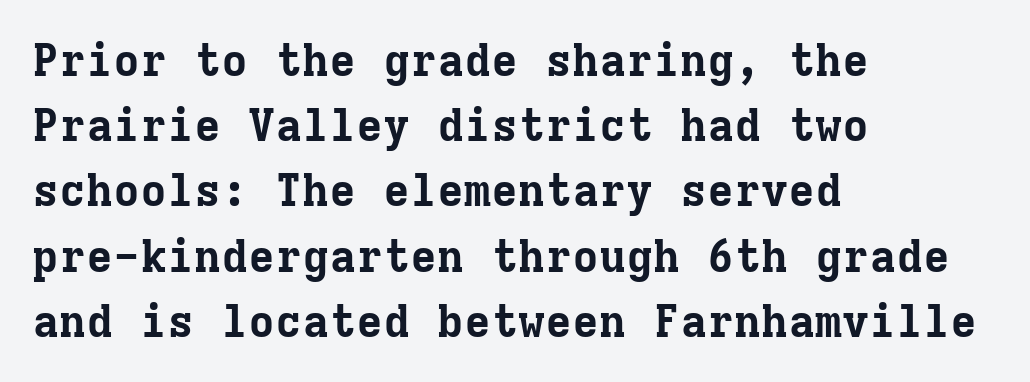
The image shows 45 px bold serif type, upright, monospaced; set left-aligned, normal line spacing (1.45x), normal letter spacing, not underlined; low stroke contrast and a medium x-height.
